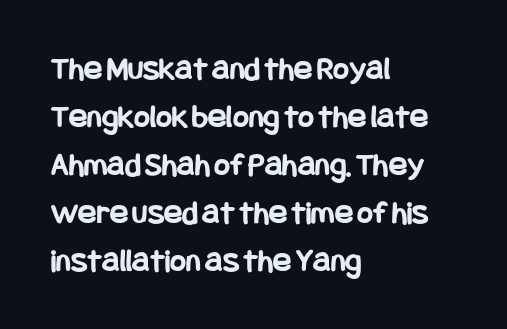
{"serif": "no", "italic": "no", "bold": "yes", "weight": "bold", "width": "condensed", "stroke_contrast": "low", "x_height": "large", "underline": "no", "align": "left", "line_spacing": "normal", "line_spacing_ratio": 1.41, "letter_spacing": "normal", "letter_spacing_em": 0.0, "glyph_px": 34}
